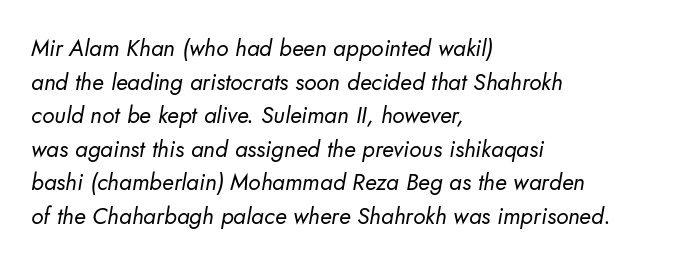
Q: Is the text bold? A: No.
Q: Is the text underlined? A: No.
Q: How is the paragraph aligned? A: Left-aligned.
Q: Is the spacing between letters normal or unusually wide? A: Normal.
Q: Is the spacing between lines tight, normal or loose? A: Normal.
